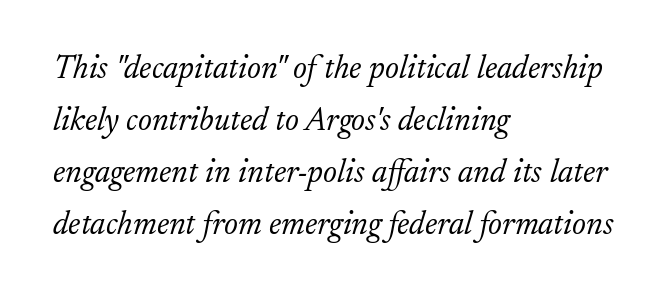
Q: Is the text bold? A: No.
Q: Is the text italic (slanted)? A: Yes, it leans right by about 17 degrees.
Q: Is the typeface a serif or a sans-serif typeface? A: Serif.
Q: Is the text underlined? A: No.
Q: How is the paragraph aligned? A: Left-aligned.
Q: Is the spacing between letters normal or unusually wide? A: Normal.
Q: Is the spacing between lines tight, normal or loose? A: Normal.
Q: Width (condensed, normal, or wide)? A: Normal.
Q: Stroke contrast? A: Low.
Q: x-height? A: Small.
Q: Monospaced? A: No.
